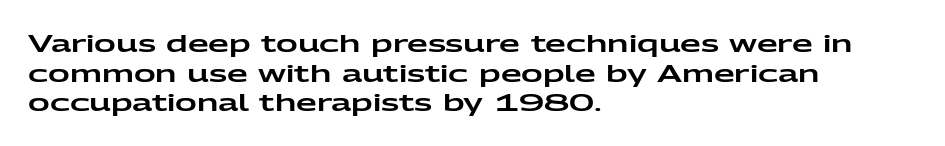
Q: Is the text italic (slanted)? A: No, it is upright.
Q: Is the text underlined? A: No.
Q: How is the paragraph aligned? A: Left-aligned.
Q: Is the spacing between letters normal or unusually wide? A: Normal.
